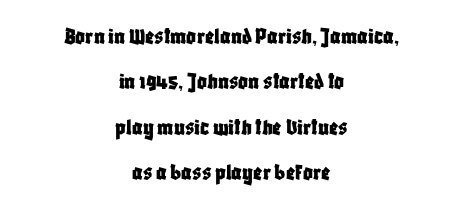
Q: Is the text italic (slanted)? A: No, it is upright.
Q: Is the text underlined? A: No.
Q: How is the paragraph aligned? A: Centered.
Q: Is the spacing between letters normal or unusually wide? A: Normal.
